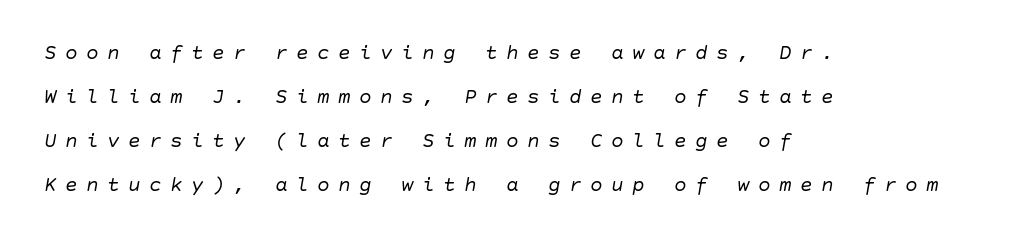
Visually the block forms a straight wall on the left and a jagged coastline on the right. You could only call the tracking loose — the letters float apart. Rows of type keep a wide berth in the vertical direction. The passage shown is not bold in any degree. The glyphs are unaccompanied by any horizontal stroke below them.
